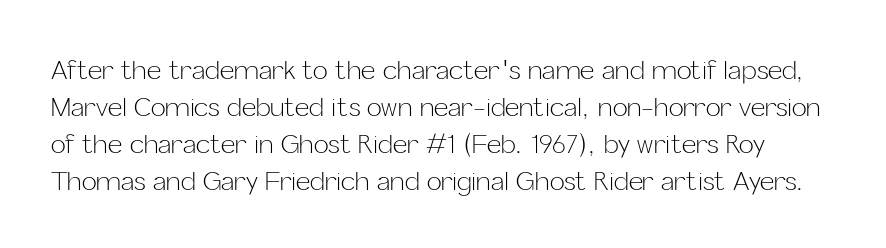
Q: Is the text bold? A: No.
Q: Is the text italic (slanted)? A: No, it is upright.
Q: Is the text underlined? A: No.
Q: Is the spacing between letters normal or unusually wide? A: Normal.
Q: Is the spacing between lines tight, normal or loose? A: Normal.
